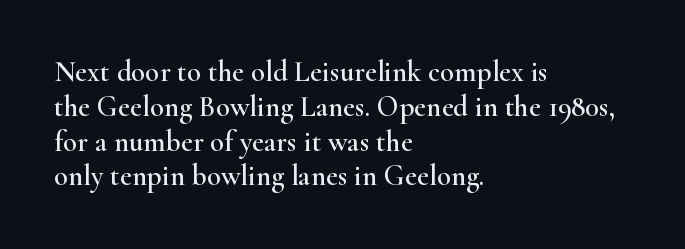
The image shows 29 px wide serif type, upright; set left-aligned, line spacing 1.2x, normal letter spacing, not underlined; high stroke contrast and a small x-height.
